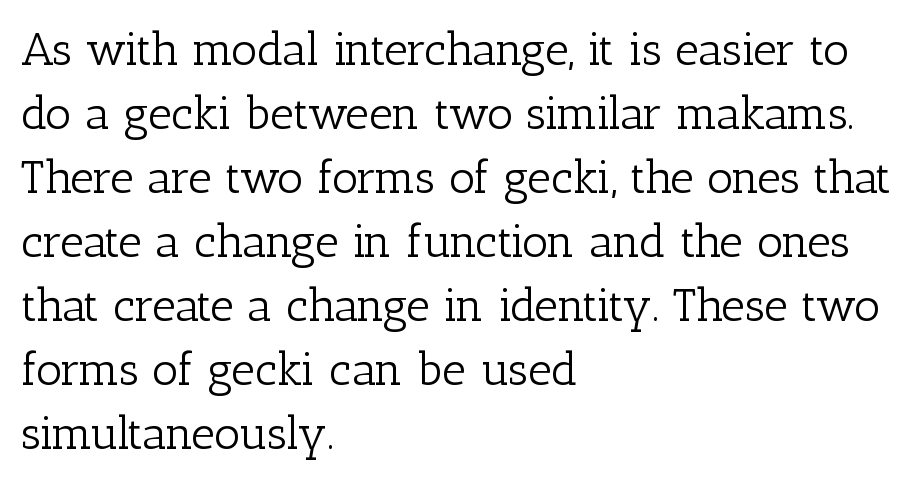
The image shows 46 px light serif type, upright; set left-aligned, normal line spacing (1.39x), normal letter spacing, not underlined; low stroke contrast and a medium x-height.
